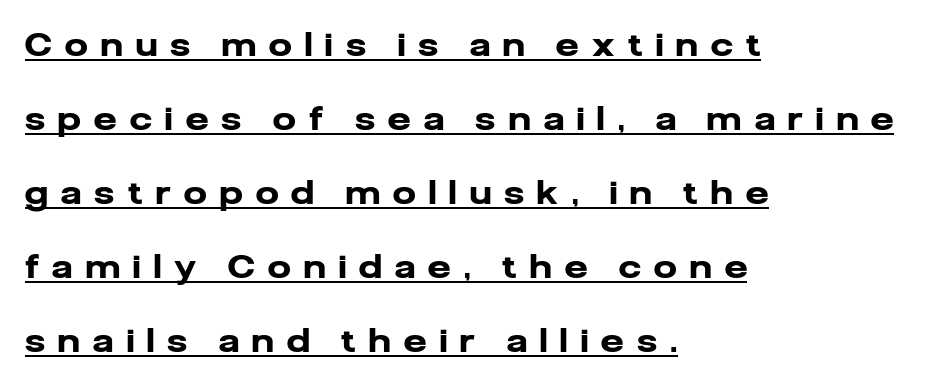
The image shows 32 px heavy sans-serif type, upright; set left-aligned, loose line spacing (2.31x), unusually wide letter spacing (+0.42 em), underlined; low stroke contrast and a medium x-height.
